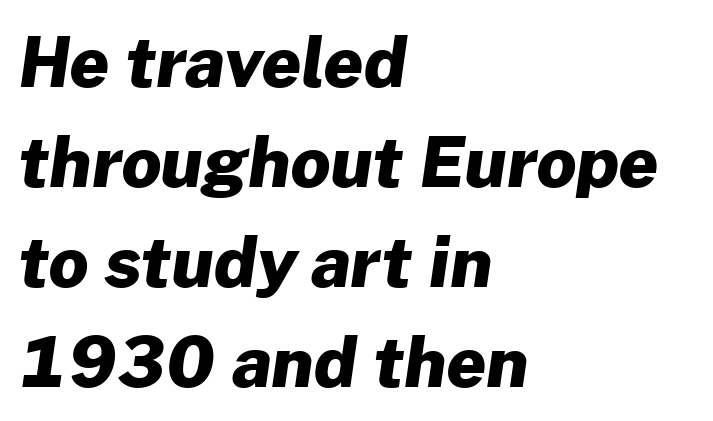
The image shows 69 px heavy sans-serif type; set left-aligned, normal line spacing (1.45x), normal letter spacing, not underlined; low stroke contrast and a medium x-height.
